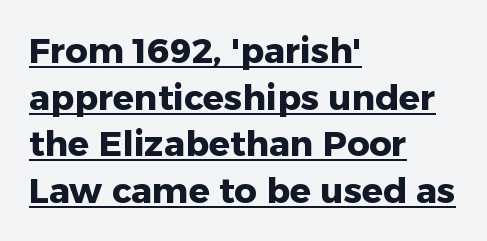
The passage shown has conventional tracking throughout. The passage shown is typed in a proportional face where columns would drift. The paragraph shown leans on its left margin. In terms of posture, this sample is upright.
